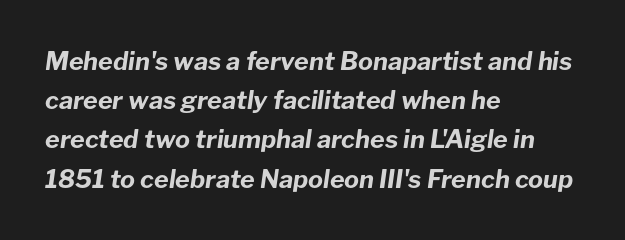
{"italic": "yes", "lean": "right", "slant_degrees": 8, "bold": "yes", "underline": "no", "align": "left", "line_spacing": "normal", "line_spacing_ratio": 1.57, "letter_spacing": "normal", "letter_spacing_em": 0.0, "glyph_px": 25}
